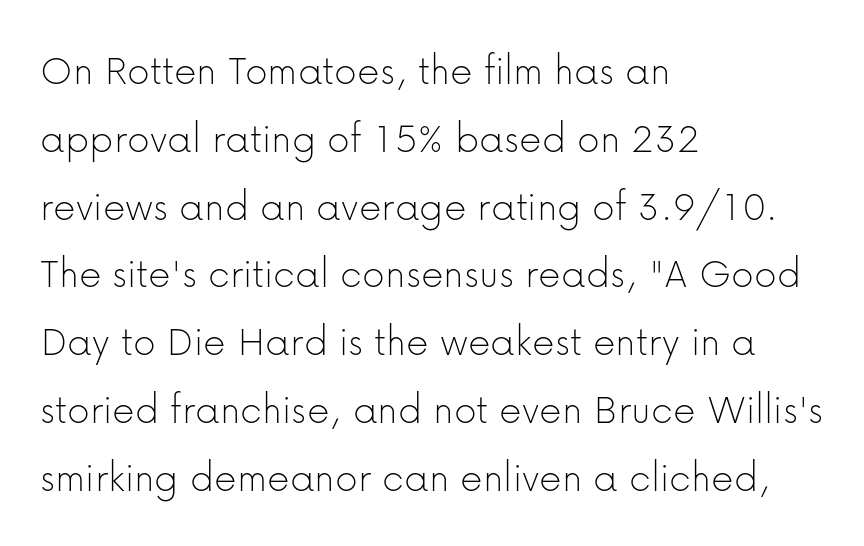
Short note: letters normally spaced. Designer's note — italics off, roman on. A classic flush-left, rag-right setting is used for this passage. Students, observe: this is what conventionally led text looks like. You can tell from the bare stems that sans-serif type was used. Do the characters align in a grid? No, the font is proportional.
